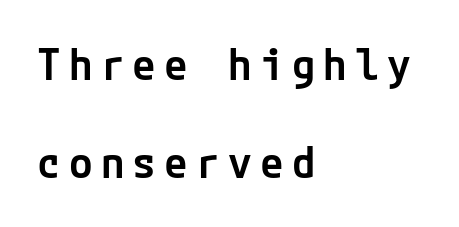
The image shows 43 px semibold sans-serif type, upright; set left-aligned, loose line spacing (2.29x), not underlined; low stroke contrast and a medium x-height.
